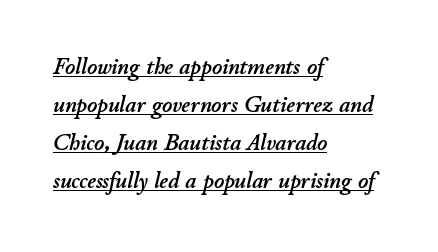
If you drew a ruler down the left edge, every line would touch it. Letter spacing: default. Underlined type. The rendering uses a moderate line-height, typical for paragraphs.
